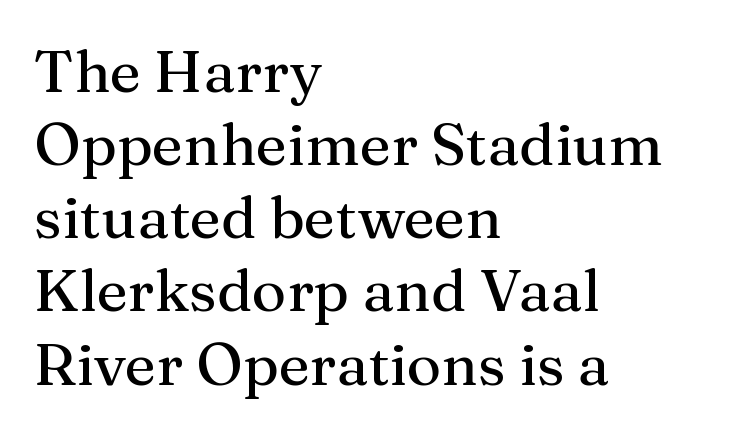
{"serif": "yes", "italic": "no", "width": "normal", "stroke_contrast": "medium", "x_height": "medium", "monospaced": "no", "underline": "no", "align": "left", "line_spacing_ratio": 1.24, "letter_spacing": "normal", "letter_spacing_em": 0.0, "glyph_px": 59}
